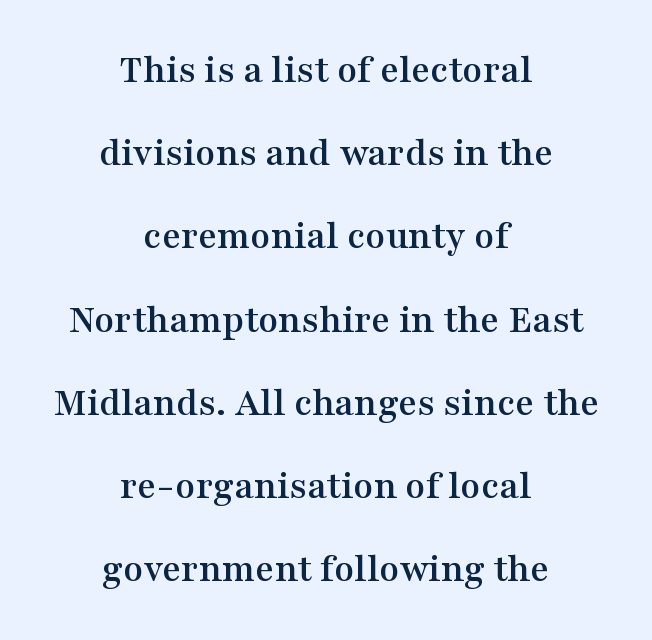
The image shows 41 px wide serif type, upright; set centered, loose line spacing (2.03x), normal letter spacing, not underlined; medium stroke contrast and a medium x-height.
